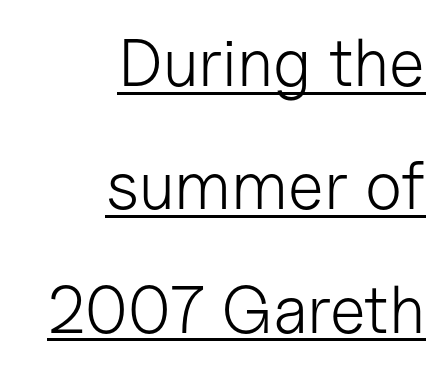
{"serif": "no", "italic": "no", "bold": "no", "weight": "light", "width": "normal", "stroke_contrast": "low", "x_height": "medium", "monospaced": "no", "underline": "yes", "align": "right", "line_spacing_ratio": 1.84, "letter_spacing": "normal", "letter_spacing_em": 0.0, "glyph_px": 67}
